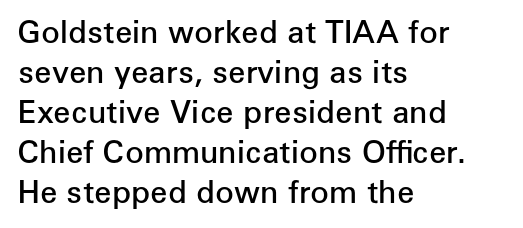
The image shows 31 px semibold sans-serif type, upright; set left-aligned, normal line spacing (1.29x), normal letter spacing, not underlined; low stroke contrast and a medium x-height.
